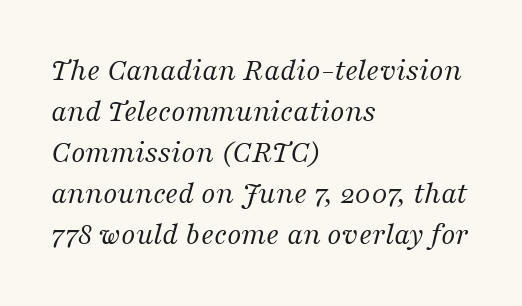
When letters slant like this, we call the style italic. These lines are set flush left with a ragged right edge. The space beneath each line is pristine and unruled. Think standard paragraph weight, or any step lighter than that. This rendering leaves character spacing at its baseline value. Think of a printed novel: that variable character pitch is what you see here.
